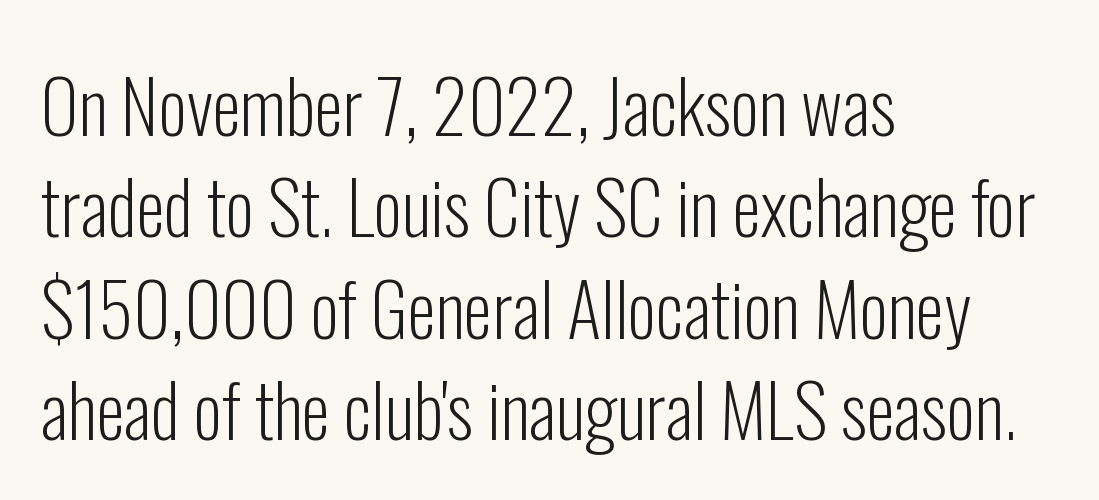
The image shows 73 px light, condensed sans-serif type, upright; set left-aligned, normal line spacing (1.39x), normal letter spacing, not underlined; low stroke contrast and a medium x-height.
